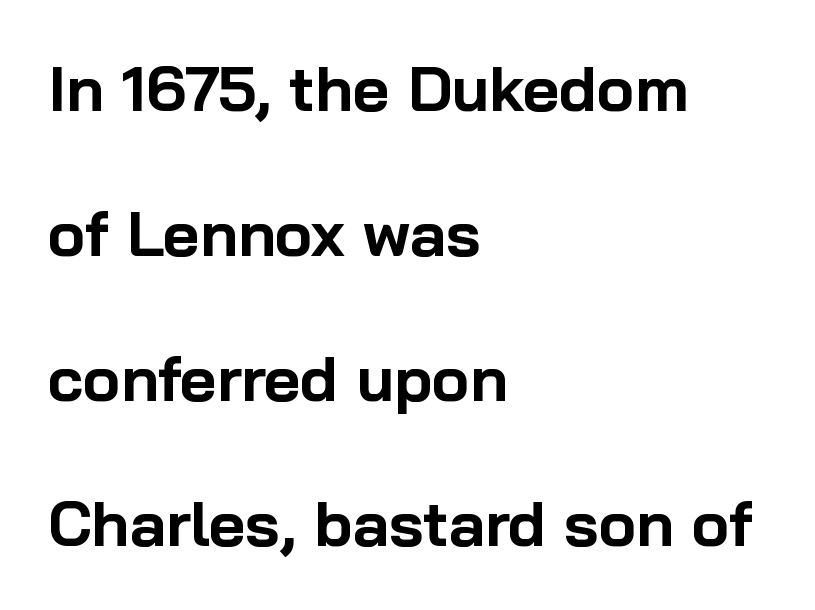
The image shows 63 px bold sans-serif type, upright; set left-aligned, loose line spacing (2.3x), normal letter spacing, not underlined; low stroke contrast and a medium x-height.
